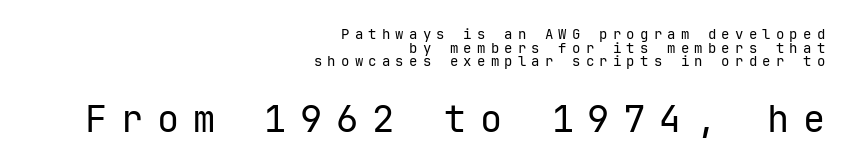
The image shows 37 px regular-weight sans-serif type, upright, monospaced; set right-aligned, tight line spacing (0.97x), unusually wide letter spacing (+0.37 em), not underlined; the second (bottom) block is 2.64x larger; low stroke contrast and a medium x-height.
